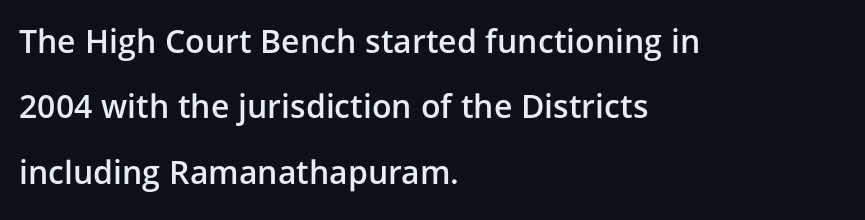
The image shows 32 px semibold sans-serif type, upright; set left-aligned, loose line spacing (2.04x), normal letter spacing, not underlined; low stroke contrast and a medium x-height.
